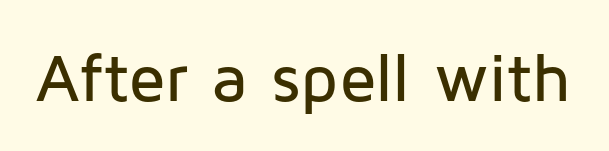
{"serif": "no", "italic": "no", "width": "normal", "stroke_contrast": "low", "x_height": "medium", "monospaced": "no", "underline": "no", "letter_spacing": "normal", "letter_spacing_em": 0.0, "glyph_px": 68}
